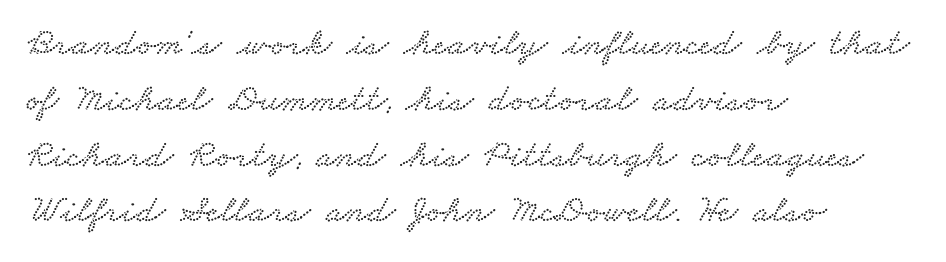
Quick note: underline off. The letters advance in unequal steps, a hallmark of proportional type. Standard letterfit; no display-style spreading of the glyphs. The type family on display is of the serif kind. The leading is moderate, giving the passage an even texture.
